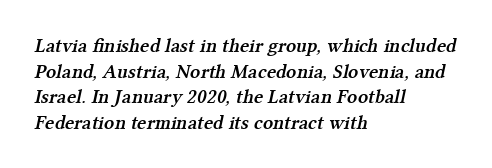
{"bold": "semi", "underline": "no", "align": "left", "line_spacing": "normal", "line_spacing_ratio": 1.28, "letter_spacing": "normal", "letter_spacing_em": 0.0, "glyph_px": 20}
